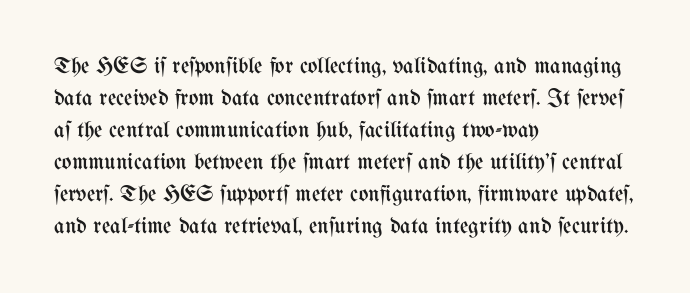
Q: Is the text bold? A: No.
Q: Is the text italic (slanted)? A: No, it is upright.
Q: Is the text underlined? A: No.
Q: How is the paragraph aligned? A: Left-aligned.
Q: Is the spacing between letters normal or unusually wide? A: Normal.
Q: Is the spacing between lines tight, normal or loose? A: Normal.
